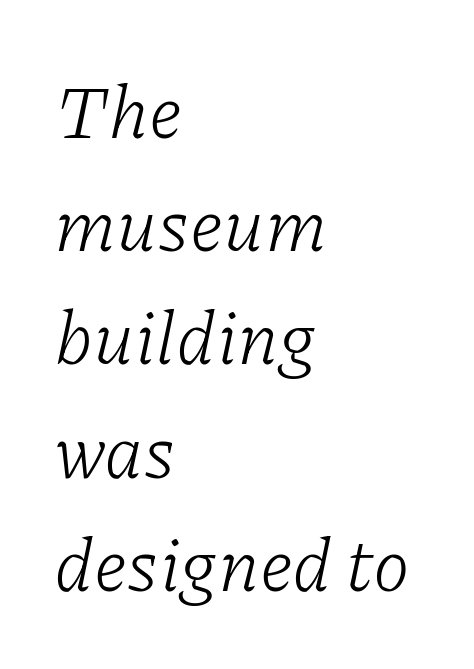
The line-height multiplier appears to be the usual default. Underlining? Definitely not there. The letters are slanted; this is an italic face. The letterforms sit shoulder to shoulder at normal distance.
